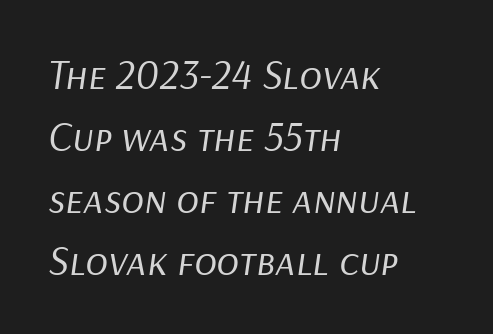
Q: Is the text bold? A: No.
Q: Is the text italic (slanted)? A: Yes, it leans right by about 9 degrees.
Q: Is the text underlined? A: No.
Q: How is the paragraph aligned? A: Left-aligned.
Q: Is the spacing between letters normal or unusually wide? A: Normal.
Q: Is the spacing between lines tight, normal or loose? A: Normal.
Q: Width (condensed, normal, or wide)? A: Normal.
Q: Stroke contrast? A: Low.
Q: x-height? A: Medium.
Q: Monospaced? A: No.
